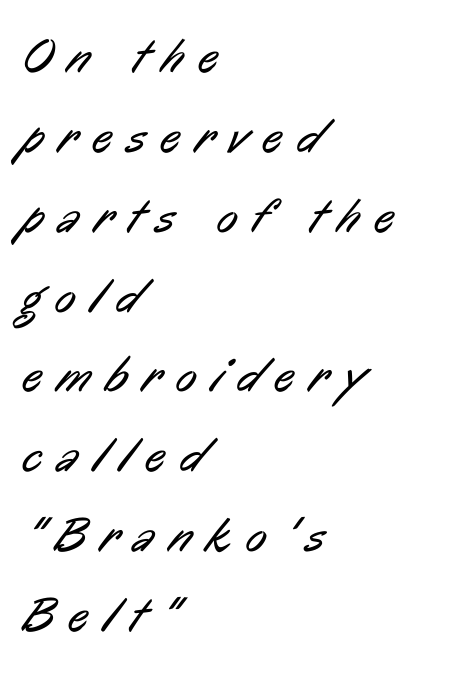
Vertical stems look standard width or narrower in stroke. The space beneath each line is pristine and unruled. The rendering uses natural spacing where letterforms have individual widths. The glyphs in this specimen are sans serif. There is plenty of visible air inserted between adjacent glyphs. This block has exactly the height ordinary leading produces.
